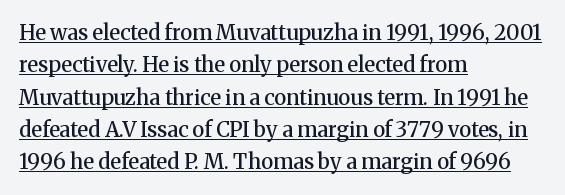
{"italic": "no", "bold": "semi", "underline": "yes", "align": "left", "line_spacing": "normal", "line_spacing_ratio": 1.54, "letter_spacing": "normal", "letter_spacing_em": 0.0, "glyph_px": 21}
